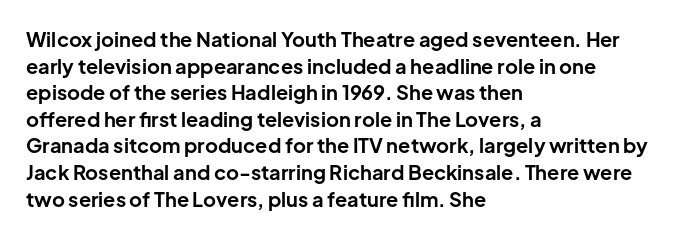
{"italic": "no", "bold": "yes", "underline": "no", "align": "left", "line_spacing": "normal", "line_spacing_ratio": 1.33, "letter_spacing": "normal", "letter_spacing_em": 0.0, "glyph_px": 20}
